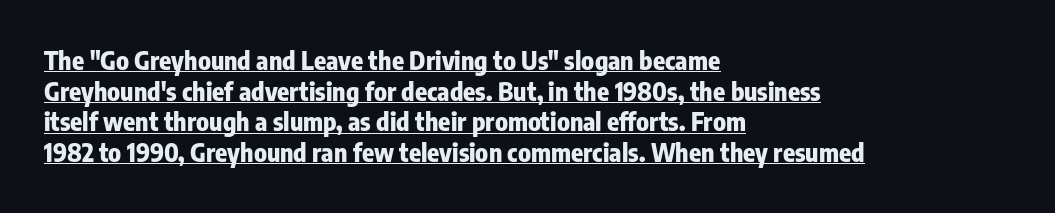
{"italic": "no", "bold": "yes", "underline": "yes", "align": "left", "line_spacing_ratio": 1.23, "letter_spacing": "normal", "letter_spacing_em": 0.0, "glyph_px": 25}
